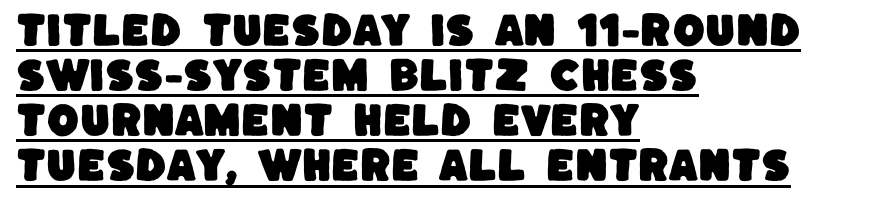
Q: Is the typeface a serif or a sans-serif typeface? A: Sans-serif.
Q: Is the text underlined? A: Yes.
Q: How is the paragraph aligned? A: Left-aligned.
Q: Is the spacing between letters normal or unusually wide? A: Normal.
Q: Width (condensed, normal, or wide)? A: Normal.
Q: Stroke contrast? A: Low.
Q: x-height? A: Large.
Q: Monospaced? A: No.
